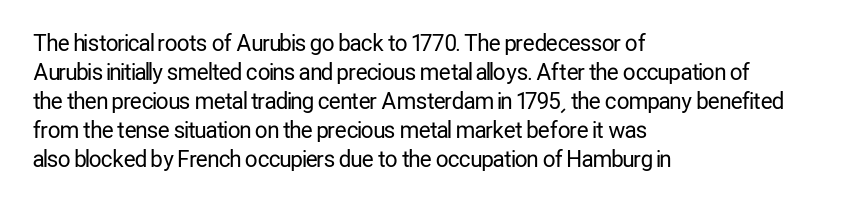
{"italic": "no", "bold": "no", "underline": "no", "align": "left", "line_spacing": "normal", "line_spacing_ratio": 1.32, "letter_spacing": "normal", "letter_spacing_em": 0.0, "glyph_px": 22}
